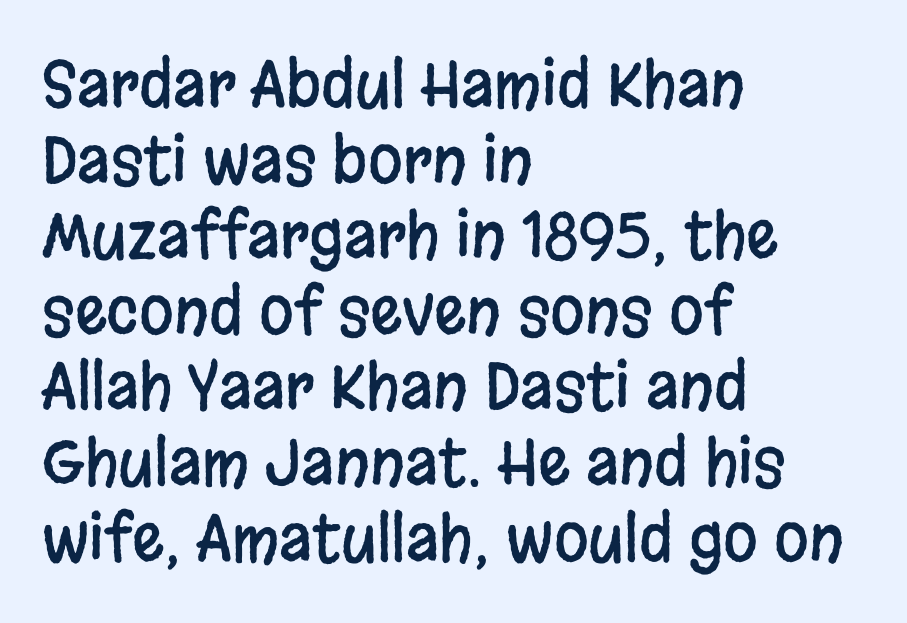
Q: Is the text italic (slanted)? A: No, it is upright.
Q: Is the typeface a serif or a sans-serif typeface? A: Sans-serif.
Q: Is the text underlined? A: No.
Q: How is the paragraph aligned? A: Left-aligned.
Q: Is the spacing between letters normal or unusually wide? A: Normal.
Q: Width (condensed, normal, or wide)? A: Condensed.
Q: Stroke contrast? A: Low.
Q: x-height? A: Large.
Q: Monospaced? A: No.
